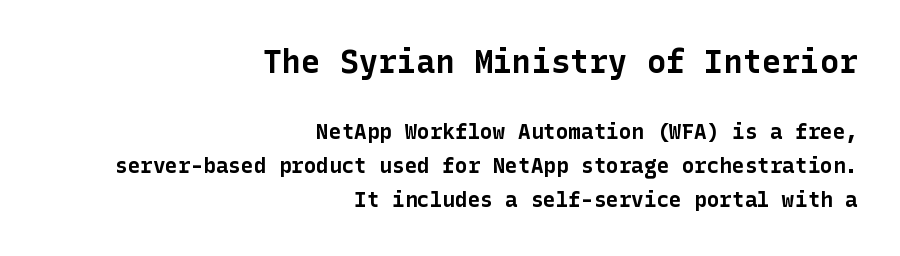
If you drew a ruler down the right edge, every line would touch it. Check where the strokes stop: nothing finishes them off — pure sans. Emphasis by weight is at full strength: bold. Upright lettering throughout. This rendering features lettering with no underline. Is there much room between lines? A standard amount, neither cramped nor airy.
